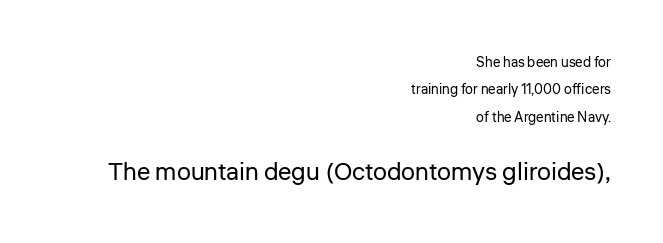
The image shows 25 px text type, upright; set right-aligned, loose line spacing (1.96x), normal letter spacing, not underlined; the second (bottom) block is 1.79x larger.
